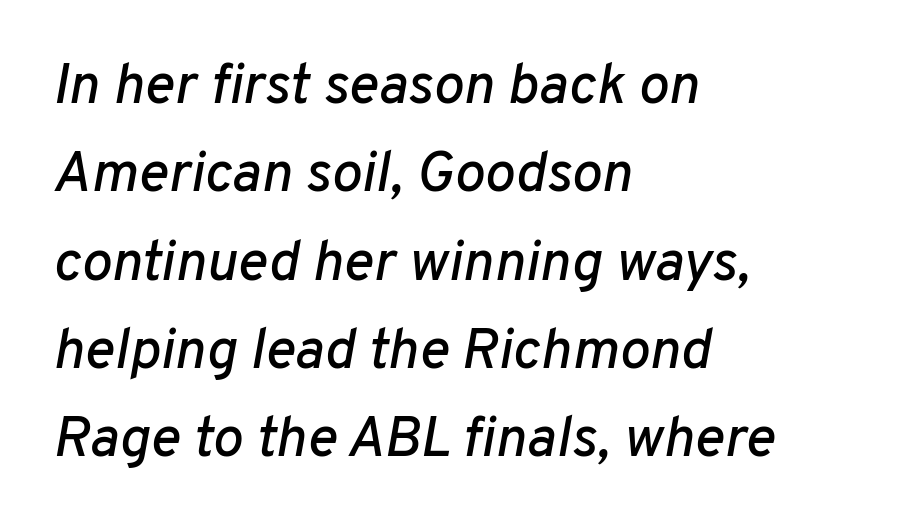
Looking at the ascenders, they clearly lean. Rows of type keep a routine distance in the vertical direction. Think of a printed novel: that variable character pitch is what you see here. These lines stack with their left ends in a neat column. The letters sit at their default tracking, neither squeezed nor spread. A bare baseline throughout the passage.
